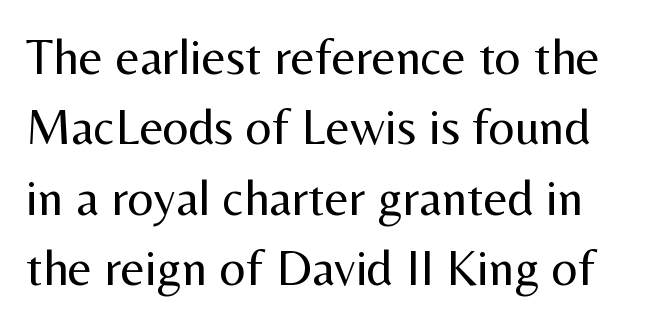
The image shows 51 px regular-weight sans-serif type, upright; set normal line spacing (1.38x), normal letter spacing, not underlined; medium stroke contrast and a medium x-height.
